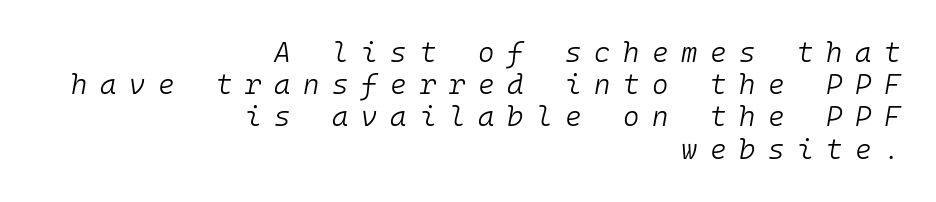
Q: Is the text bold? A: No.
Q: Is the text italic (slanted)? A: Yes, it leans right by about 10 degrees.
Q: Is the text underlined? A: No.
Q: How is the paragraph aligned? A: Right-aligned.
Q: Is the spacing between letters normal or unusually wide? A: Unusually wide.
Q: Is the spacing between lines tight, normal or loose? A: Tight.
Q: Width (condensed, normal, or wide)? A: Normal.
Q: Stroke contrast? A: Low.
Q: x-height? A: Medium.
Q: Monospaced? A: Yes.
